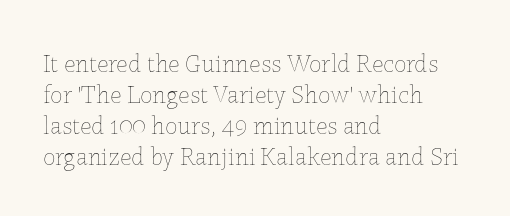
{"italic": "no", "bold": "no", "underline": "no", "align": "left", "line_spacing_ratio": 1.24, "letter_spacing": "normal", "letter_spacing_em": 0.0, "glyph_px": 25}
